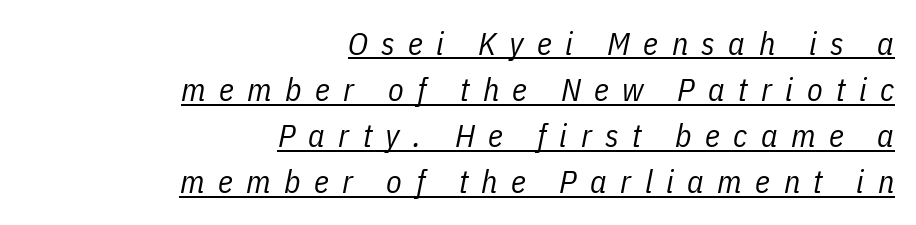
{"italic": "yes", "lean": "right", "slant_degrees": 11, "bold": "no", "weight": "regular", "width": "condensed", "stroke_contrast": "low", "x_height": "medium", "monospaced": "no", "underline": "yes", "align": "right", "line_spacing": "normal", "line_spacing_ratio": 1.44, "letter_spacing": "wide", "letter_spacing_em": 0.42, "glyph_px": 32}
